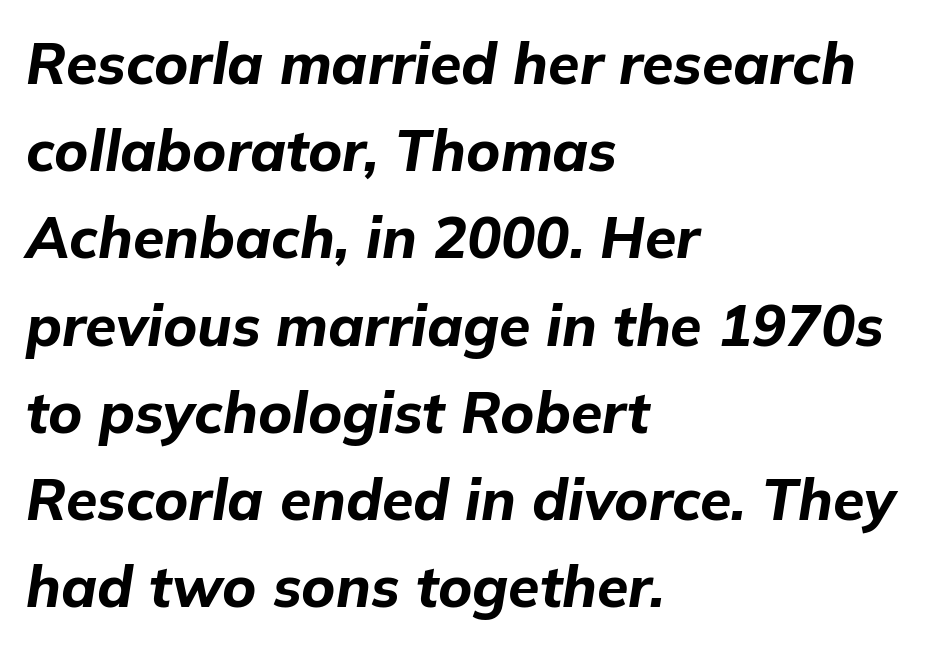
{"italic": "yes", "lean": "right", "slant_degrees": 9, "bold": "yes", "weight": "bold", "width": "normal", "stroke_contrast": "low", "x_height": "medium", "monospaced": "no", "underline": "no", "align": "left", "line_spacing": "normal", "line_spacing_ratio": 1.53, "letter_spacing": "normal", "letter_spacing_em": 0.0, "glyph_px": 57}
